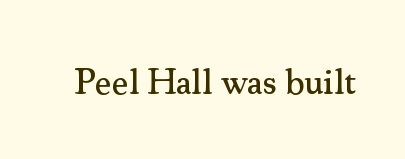
The image shows 36 px serif type, upright; set normal letter spacing, not underlined; medium stroke contrast and a small x-height.
